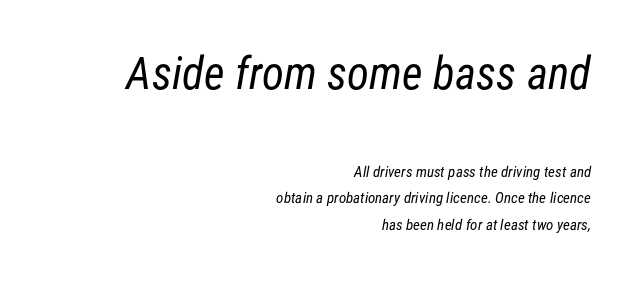
The image shows 45 px regular-weight, condensed sans-serif type; set right-aligned, line spacing 1.77x, normal letter spacing, not underlined; the first (top) block is 3.0x larger; low stroke contrast and a medium x-height.
